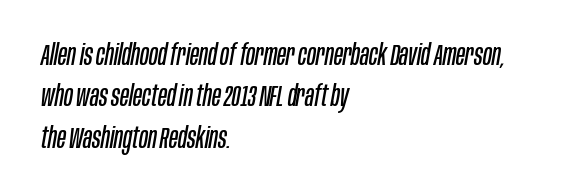
The image shows 29 px regular-weight, condensed type, italic (leaning right); set left-aligned, normal line spacing (1.43x), normal letter spacing, not underlined; low stroke contrast and a large x-height.
